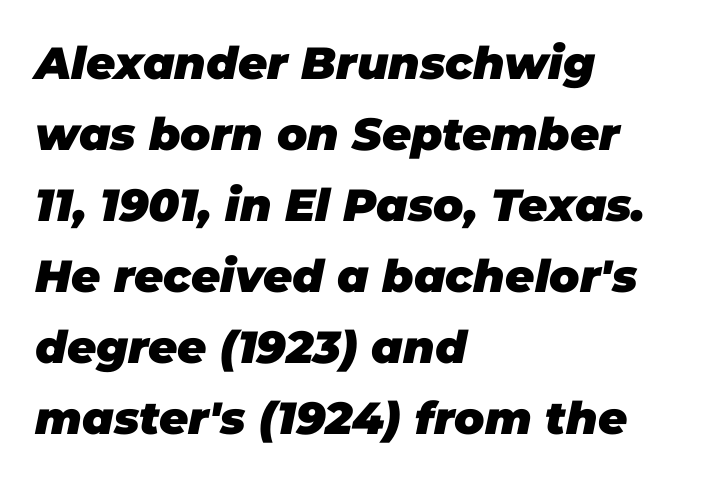
{"italic": "yes", "lean": "right", "slant_degrees": 11, "bold": "yes", "weight": "heavy", "width": "normal", "stroke_contrast": "low", "x_height": "large", "monospaced": "no", "underline": "no", "align": "left", "line_spacing": "normal", "line_spacing_ratio": 1.58, "letter_spacing": "normal", "letter_spacing_em": 0.0, "glyph_px": 45}
